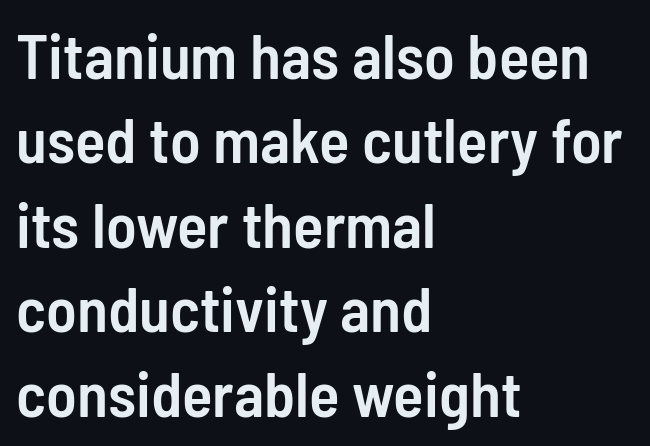
Q: Is the text bold? A: Semi-bold.
Q: Is the text italic (slanted)? A: No, it is upright.
Q: Is the typeface a serif or a sans-serif typeface? A: Sans-serif.
Q: Is the text underlined? A: No.
Q: How is the paragraph aligned? A: Left-aligned.
Q: Is the spacing between letters normal or unusually wide? A: Normal.
Q: Is the spacing between lines tight, normal or loose? A: Normal.
Q: Width (condensed, normal, or wide)? A: Condensed.
Q: Stroke contrast? A: Low.
Q: x-height? A: Medium.
Q: Monospaced? A: No.
